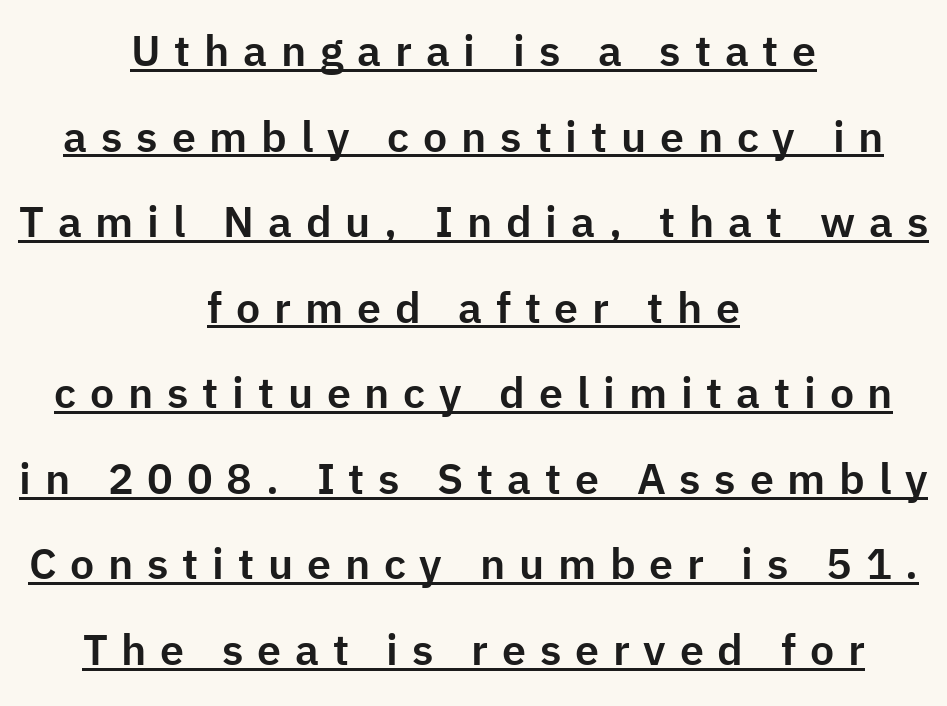
The image shows 43 px sans-serif type, upright; set centered, loose line spacing (1.99x), unusually wide letter spacing (+0.32 em), underlined; low stroke contrast and a medium x-height.
